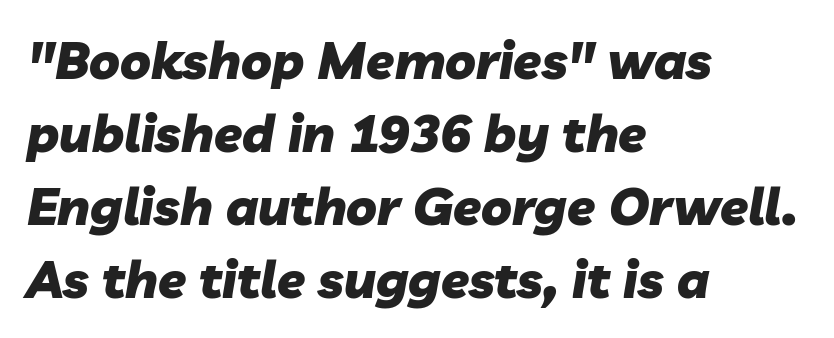
The image shows 51 px heavy type, italic (leaning right); set left-aligned, normal line spacing (1.43x), normal letter spacing, not underlined; low stroke contrast and a medium x-height.
